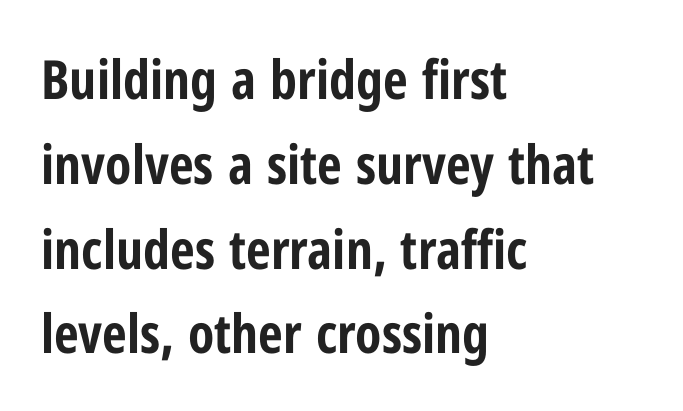
Q: Is the text bold? A: Yes.
Q: Is the text italic (slanted)? A: No, it is upright.
Q: Is the typeface a serif or a sans-serif typeface? A: Sans-serif.
Q: Is the text underlined? A: No.
Q: How is the paragraph aligned? A: Left-aligned.
Q: Is the spacing between letters normal or unusually wide? A: Normal.
Q: Is the spacing between lines tight, normal or loose? A: Normal.
Q: Width (condensed, normal, or wide)? A: Condensed.
Q: Stroke contrast? A: Low.
Q: x-height? A: Medium.
Q: Monospaced? A: No.
